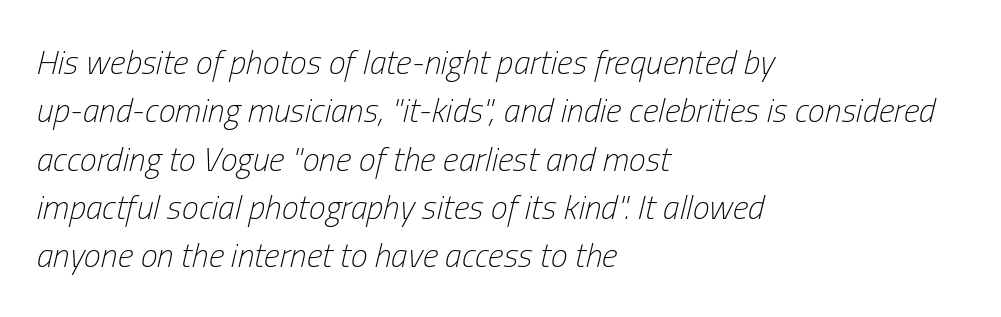
{"italic": "yes", "lean": "right", "slant_degrees": 13, "bold": "no", "weight": "light", "width": "condensed", "stroke_contrast": "low", "x_height": "medium", "monospaced": "no", "underline": "no", "align": "left", "line_spacing": "normal", "line_spacing_ratio": 1.42, "letter_spacing": "normal", "letter_spacing_em": 0.0, "glyph_px": 34}
